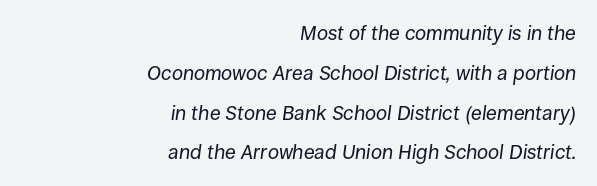
If you measured baseline to baseline, you'd find a long distance. Weight: regular or lighter. Between one letter and the next there's only the usual sliver of space. Casual observation: everything's shoved over to the right. Beneath every word, the page is bare.
